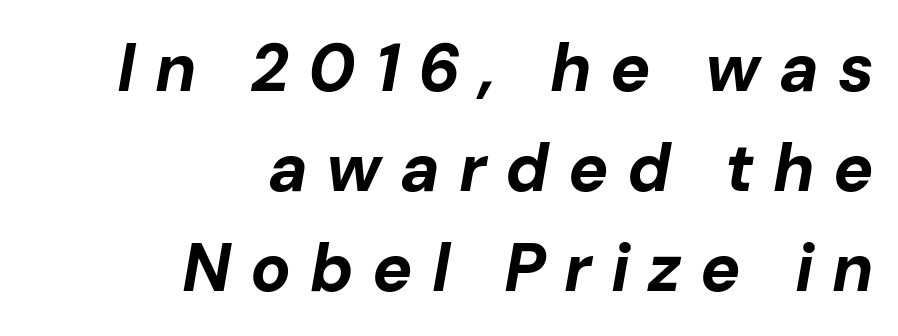
{"italic": "yes", "lean": "right", "slant_degrees": 10, "bold": "yes", "weight": "bold", "width": "normal", "stroke_contrast": "low", "x_height": "medium", "monospaced": "no", "underline": "no", "align": "right", "line_spacing": "normal", "line_spacing_ratio": 1.49, "letter_spacing": "wide", "letter_spacing_em": 0.28, "glyph_px": 67}
